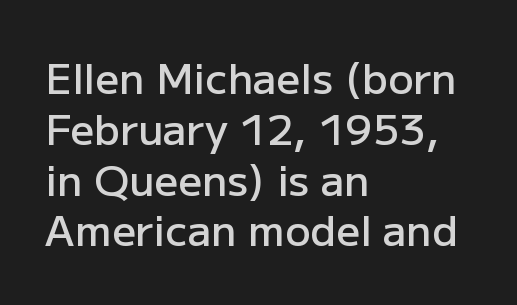
Observe the absence of serifs on each vertical stroke in this sample. No italicization has been applied; the sample stays upright. How heavy is the stroke? Medium-heavy — a semibold, shy of bold. The rendering uses natural spacing where letterforms have individual widths. These lines keep a tight, regular rhythm from letter to letter. The compositor pushed each line to the left boundary.
